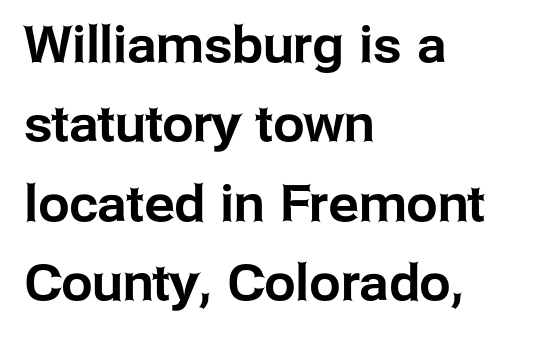
The image shows 50 px sans-serif type, upright; set left-aligned, normal line spacing (1.59x), normal letter spacing, not underlined; low stroke contrast and a medium x-height.
